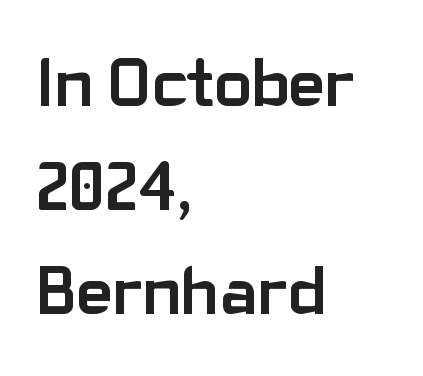
{"serif": "no", "italic": "no", "bold": "yes", "weight": "semibold", "width": "normal", "stroke_contrast": "low", "x_height": "medium", "monospaced": "no", "underline": "no", "align": "left", "line_spacing": "normal", "line_spacing_ratio": 1.51, "letter_spacing": "normal", "letter_spacing_em": 0.0, "glyph_px": 69}
